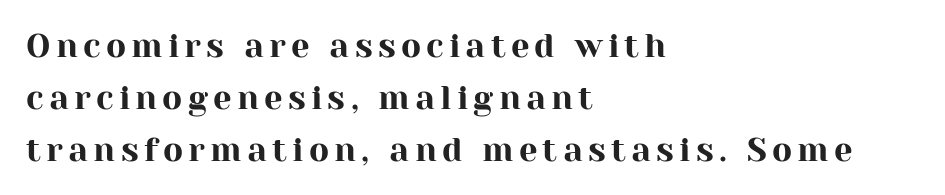
Italic: no, the glyphs are upright roman. The letters carry serifs — small finishing strokes at the ends of their stems. The rendering uses a moderate line-height, typical for paragraphs. Each line starts at the same left margin while the right side varies. Varying glyph widths throughout — classic text-font behaviour.
